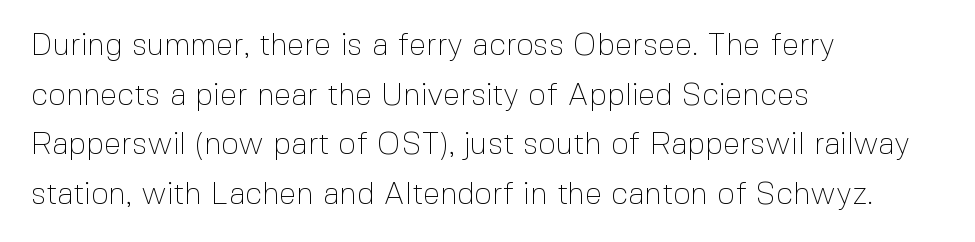
Each word holds together tightly as a unit, with standard inter-letter gaps. Serifs: no, the terminals of the letterforms are clean. No extra ink here — the face is not bold. Line beginnings align vertically; line endings do not.
